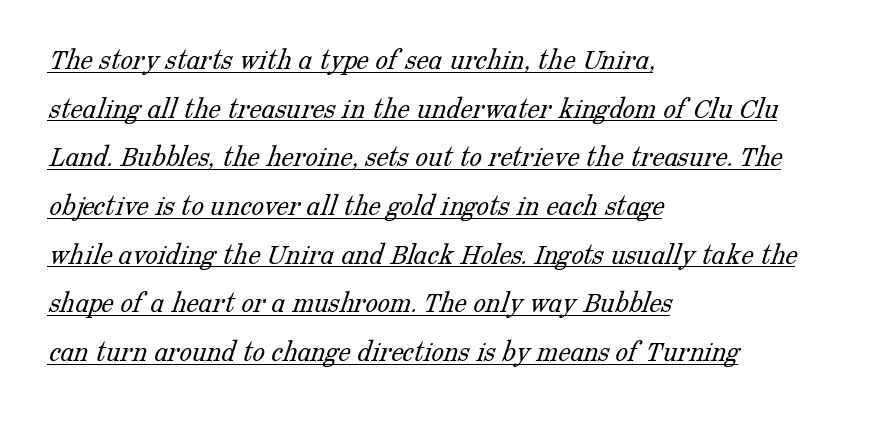
{"serif": "yes", "bold": "no", "weight": "light", "width": "normal", "stroke_contrast": "low", "x_height": "medium", "monospaced": "no", "underline": "yes", "align": "left", "line_spacing": "normal", "line_spacing_ratio": 1.57, "letter_spacing": "normal", "letter_spacing_em": 0.0, "glyph_px": 31}
